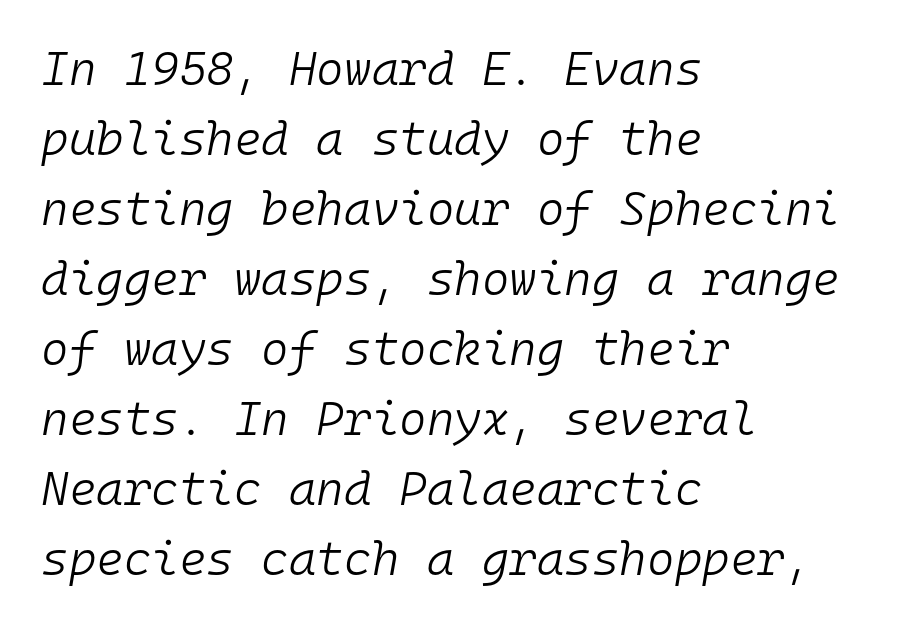
The image shows 47 px light type, italic (leaning right), monospaced; set left-aligned, normal line spacing (1.49x), normal letter spacing, not underlined; low stroke contrast and a medium x-height.
